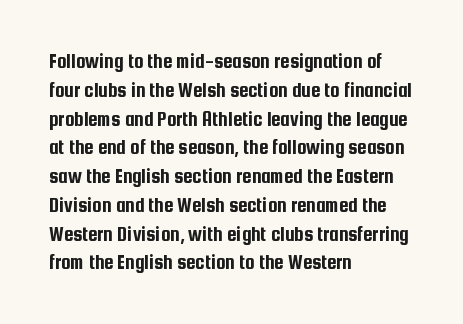
{"italic": "no", "underline": "no", "align": "left", "line_spacing": "normal", "line_spacing_ratio": 1.37, "letter_spacing": "normal", "letter_spacing_em": 0.0, "glyph_px": 21}
